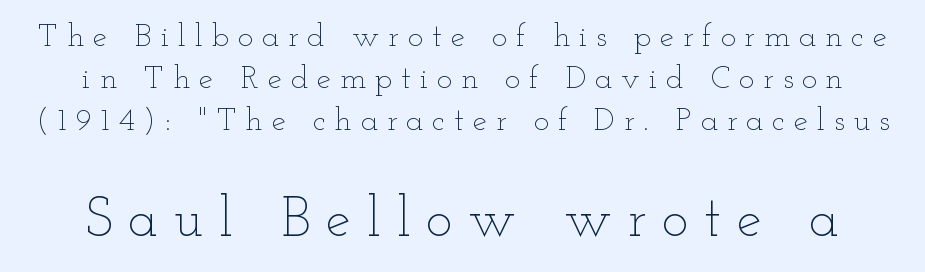
Leading: standard. The lettering holds an erect, upright posture throughout. Counters stay open thanks to moderate or lighter strokes. A clean baseline with only descenders dipping below it.
